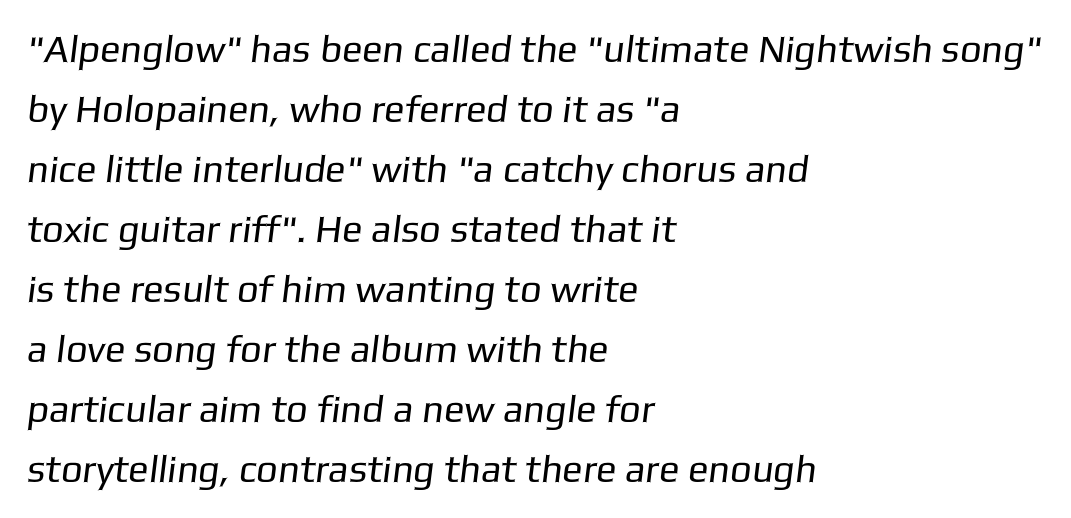
Q: Is the text bold? A: No.
Q: Is the typeface a serif or a sans-serif typeface? A: Sans-serif.
Q: Is the text underlined? A: No.
Q: How is the paragraph aligned? A: Left-aligned.
Q: Is the spacing between letters normal or unusually wide? A: Normal.
Q: Is the spacing between lines tight, normal or loose? A: Normal.
Q: Width (condensed, normal, or wide)? A: Normal.
Q: Stroke contrast? A: Low.
Q: x-height? A: Medium.
Q: Monospaced? A: No.
